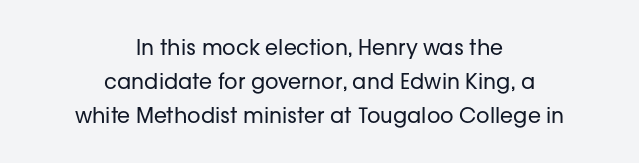
{"italic": "no", "bold": "no", "underline": "no", "align": "center", "line_spacing": "normal", "line_spacing_ratio": 1.63, "letter_spacing": "normal", "letter_spacing_em": 0.0, "glyph_px": 21}
